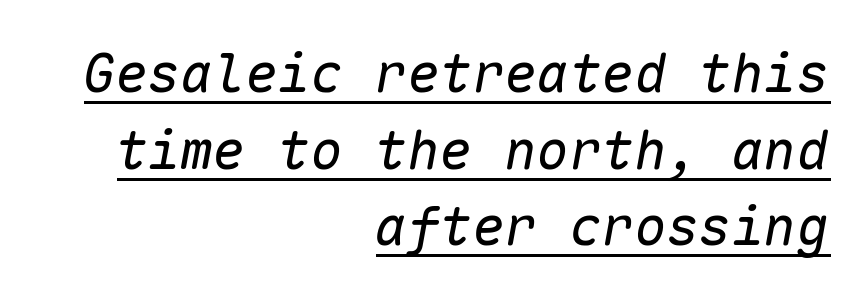
The image shows 54 px regular-weight type, italic (leaning right), monospaced; set right-aligned, normal line spacing (1.42x), normal letter spacing, underlined; low stroke contrast and a medium x-height.
